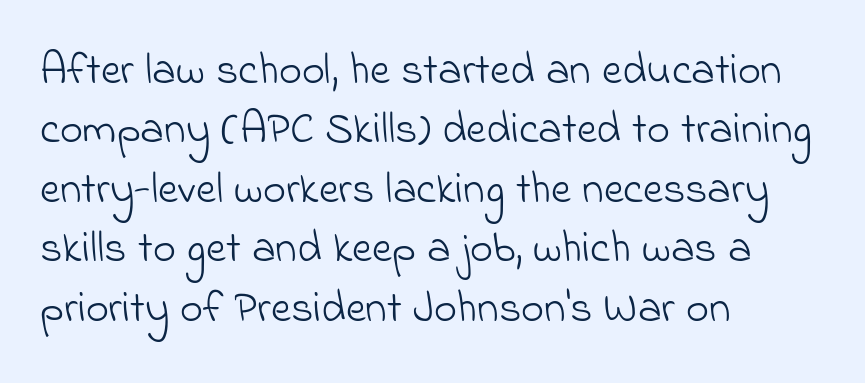
These lines are rendered in a variable-pitch font. Horizontally, the lines are justified to the leading edge only. Leading: standard. The letters look calm and open, with moderate or lighter stems. The specimen omits any rule beneath the text block's lines.
